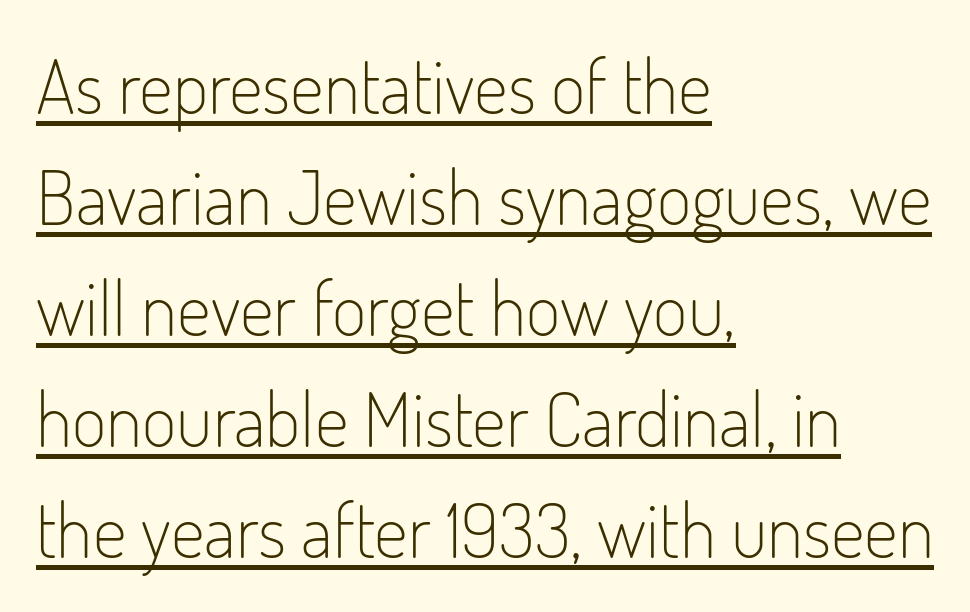
{"serif": "no", "italic": "no", "bold": "no", "weight": "light", "width": "condensed", "stroke_contrast": "low", "x_height": "small", "monospaced": "no", "underline": "yes", "align": "left", "line_spacing": "normal", "line_spacing_ratio": 1.48, "letter_spacing": "normal", "letter_spacing_em": 0.0, "glyph_px": 75}
